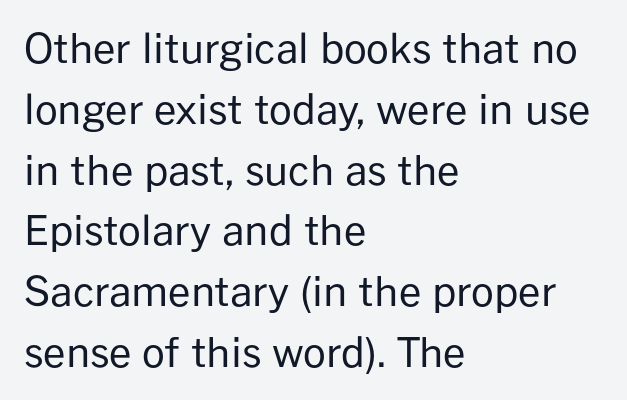
Q: Is the text bold? A: No.
Q: Is the text italic (slanted)? A: No, it is upright.
Q: Is the typeface a serif or a sans-serif typeface? A: Sans-serif.
Q: Is the text underlined? A: No.
Q: How is the paragraph aligned? A: Left-aligned.
Q: Is the spacing between letters normal or unusually wide? A: Normal.
Q: Is the spacing between lines tight, normal or loose? A: Normal.
Q: Width (condensed, normal, or wide)? A: Normal.
Q: Stroke contrast? A: Low.
Q: x-height? A: Medium.
Q: Monospaced? A: No.
